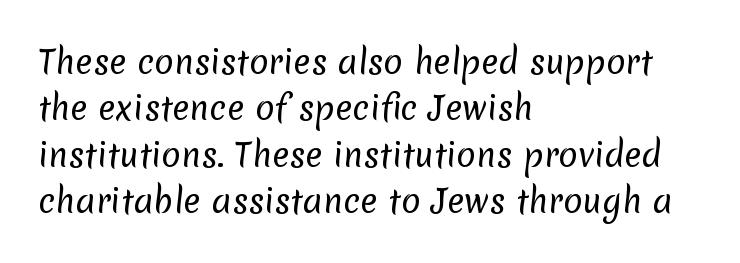
Q: Is the text bold? A: No.
Q: Is the typeface a serif or a sans-serif typeface? A: Sans-serif.
Q: Is the text underlined? A: No.
Q: How is the paragraph aligned? A: Left-aligned.
Q: Is the spacing between letters normal or unusually wide? A: Normal.
Q: Is the spacing between lines tight, normal or loose? A: Normal.
Q: Width (condensed, normal, or wide)? A: Normal.
Q: Stroke contrast? A: Low.
Q: x-height? A: Medium.
Q: Monospaced? A: No.
